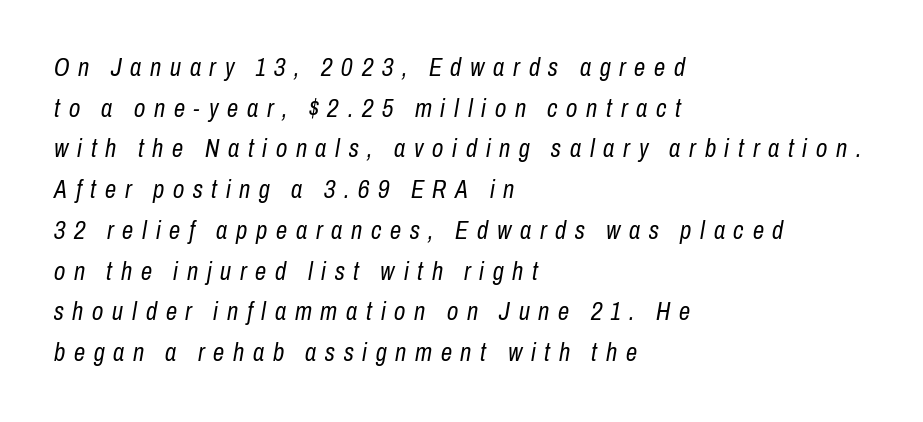
The image shows 25 px text type, italic (leaning right); set left-aligned, normal line spacing (1.63x), unusually wide letter spacing (+0.35 em), not underlined.
